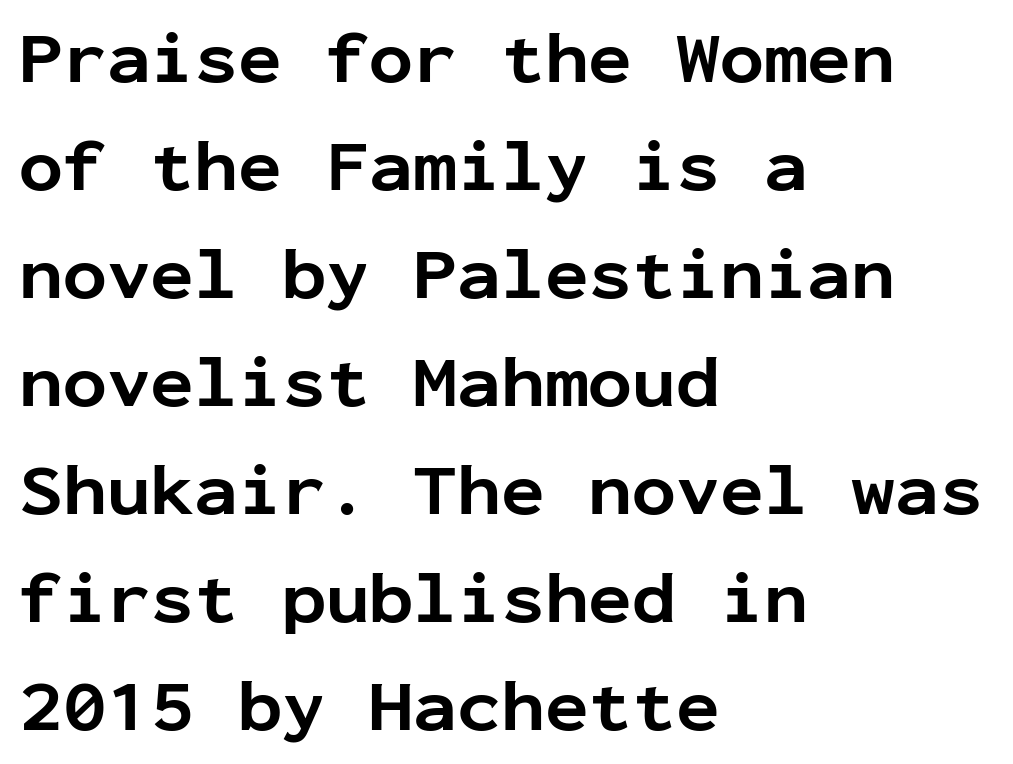
The image shows 73 px bold sans-serif type, upright, monospaced; set left-aligned, normal line spacing (1.48x), normal letter spacing, not underlined; low stroke contrast and a medium x-height.
